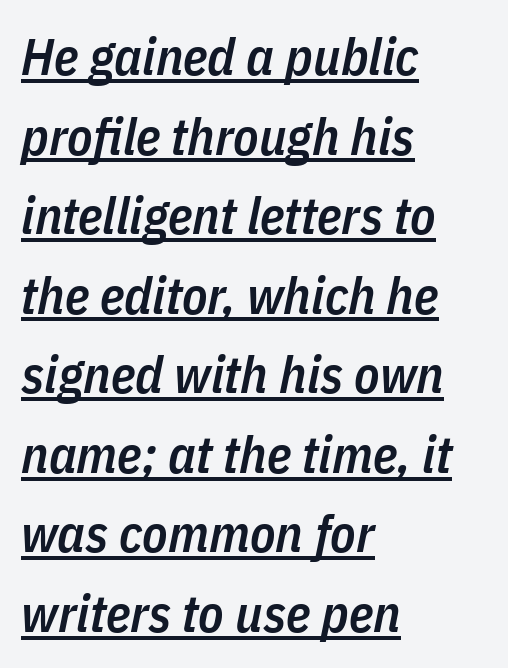
{"italic": "yes", "lean": "right", "slant_degrees": 11, "bold": "semi", "weight": "semibold", "width": "condensed", "stroke_contrast": "low", "x_height": "medium", "monospaced": "no", "underline": "yes", "align": "left", "line_spacing": "normal", "line_spacing_ratio": 1.53, "letter_spacing": "normal", "letter_spacing_em": 0.0, "glyph_px": 52}
